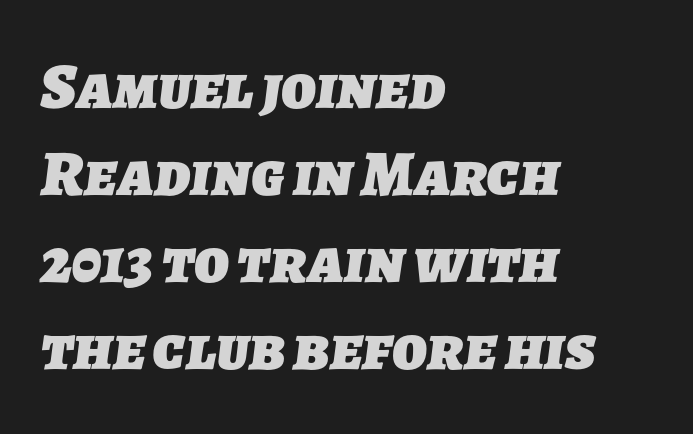
{"serif": "no", "bold": "yes", "weight": "heavy", "width": "normal", "stroke_contrast": "low", "x_height": "medium", "monospaced": "no", "underline": "no", "align": "left", "line_spacing": "normal", "line_spacing_ratio": 1.34, "letter_spacing": "normal", "letter_spacing_em": 0.0, "glyph_px": 65}
